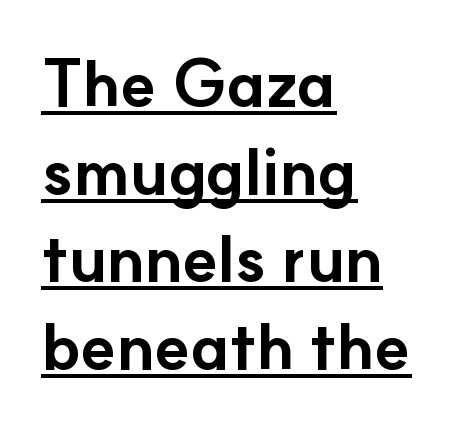
The image shows 65 px bold sans-serif type, upright; set left-aligned, normal line spacing (1.35x), normal letter spacing, underlined; low stroke contrast and a small x-height.
